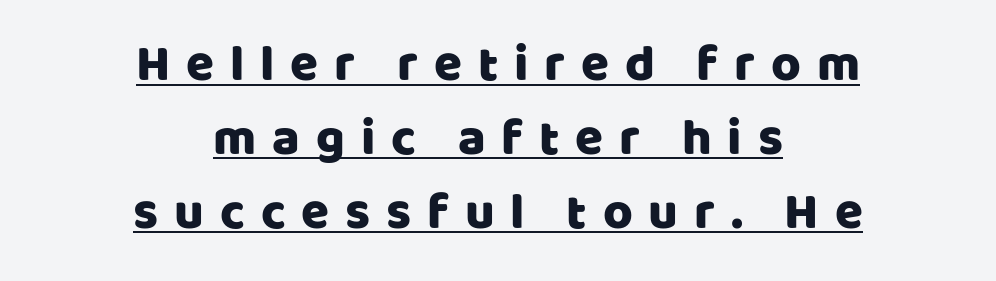
Q: Is the text italic (slanted)? A: No, it is upright.
Q: Is the typeface a serif or a sans-serif typeface? A: Sans-serif.
Q: Is the text underlined? A: Yes.
Q: How is the paragraph aligned? A: Centered.
Q: Is the spacing between letters normal or unusually wide? A: Unusually wide.
Q: Is the spacing between lines tight, normal or loose? A: Normal.
Q: Width (condensed, normal, or wide)? A: Normal.
Q: Stroke contrast? A: Low.
Q: x-height? A: Large.
Q: Monospaced? A: No.
